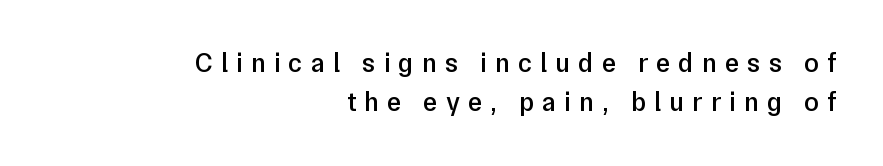
Q: Is the text bold? A: Semi-bold.
Q: Is the text italic (slanted)? A: No, it is upright.
Q: Is the text underlined? A: No.
Q: How is the paragraph aligned? A: Right-aligned.
Q: Is the spacing between letters normal or unusually wide? A: Unusually wide.
Q: Is the spacing between lines tight, normal or loose? A: Normal.
